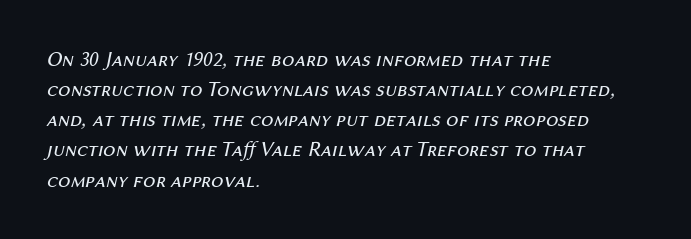
{"italic": "yes", "lean": "right", "slant_degrees": 12, "bold": "no", "underline": "no", "align": "left", "line_spacing": "normal", "line_spacing_ratio": 1.37, "letter_spacing": "normal", "letter_spacing_em": 0.0, "glyph_px": 22}
